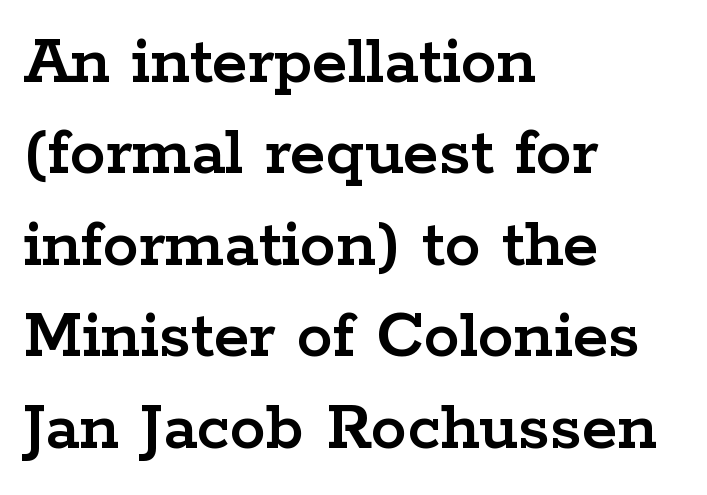
The glyphs in this specimen are seriffed. Bare-footed words on every line. This rendering uses left alignment, leaving the right contour irregular. No italicization has been applied; the sample stays upright. Note the varied advance widths — an 'i' is clearly narrower than an 'm'.
